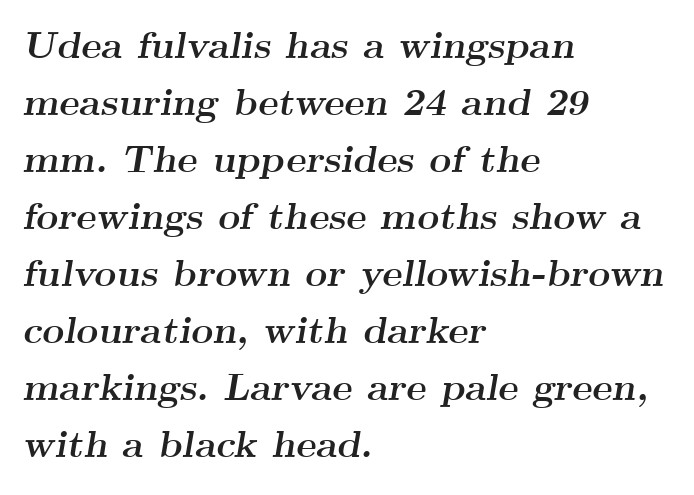
{"serif": "yes", "italic": "yes", "lean": "right", "slant_degrees": 9, "bold": "yes", "weight": "semibold", "width": "wide", "stroke_contrast": "medium", "x_height": "small", "monospaced": "no", "underline": "no", "align": "left", "line_spacing": "normal", "line_spacing_ratio": 1.5, "letter_spacing": "normal", "letter_spacing_em": 0.0, "glyph_px": 38}
